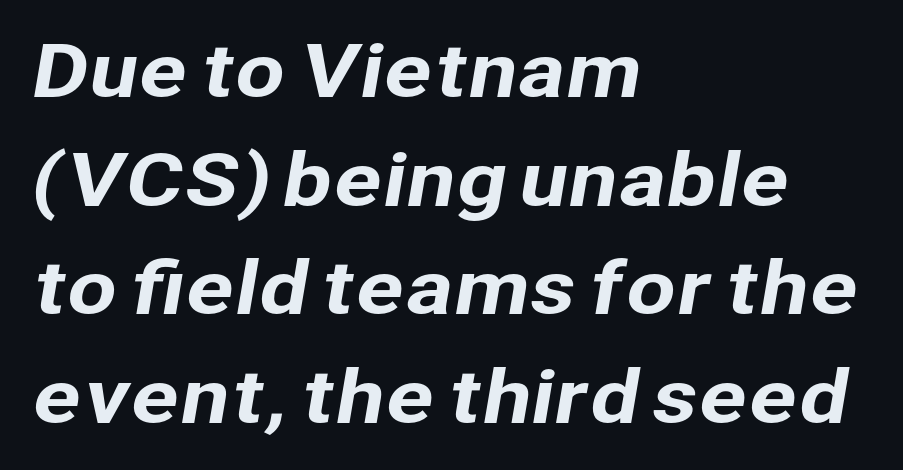
{"serif": "no", "width": "normal", "stroke_contrast": "low", "x_height": "medium", "monospaced": "no", "underline": "no", "align": "left", "line_spacing": "normal", "line_spacing_ratio": 1.51, "letter_spacing": "normal", "letter_spacing_em": 0.0, "glyph_px": 72}
